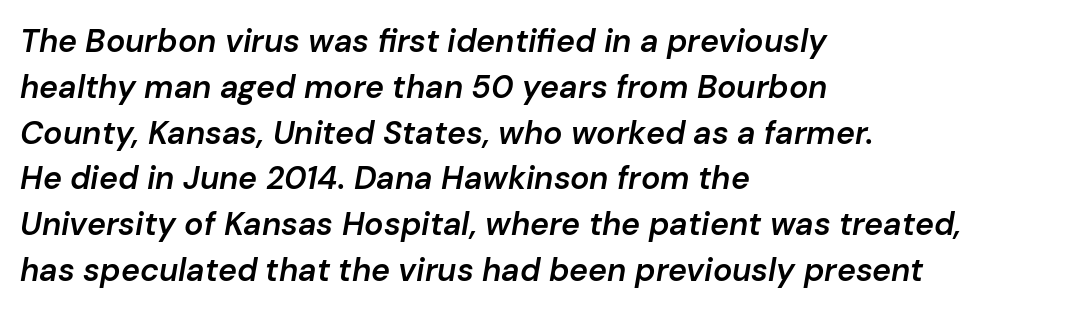
Stems and bowls a touch heavier than normal — semibold. Is this a fixed-width face? No — the glyphs have proportional, varying widths. Characters are canted at an angle relative to the baseline's perpendicular. The paragraph shown leans on its left margin. The space directly below the letters is spotless. Spacing between characters is what you'd get straight out of the box.
